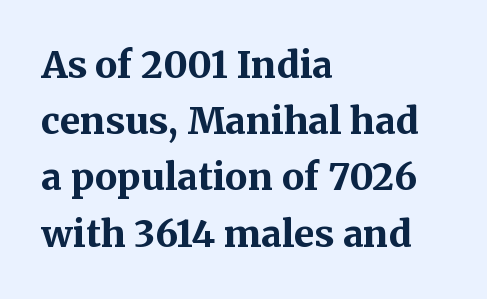
{"serif": "yes", "italic": "no", "bold": "yes", "weight": "bold", "width": "normal", "stroke_contrast": "medium", "x_height": "medium", "monospaced": "no", "underline": "no", "align": "left", "line_spacing": "normal", "line_spacing_ratio": 1.52, "letter_spacing": "normal", "letter_spacing_em": 0.0, "glyph_px": 37}
